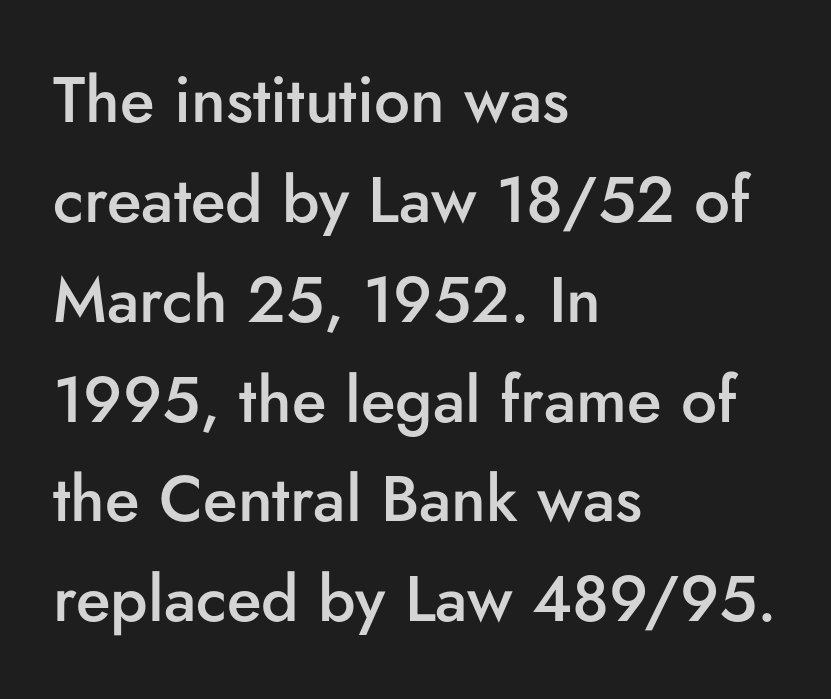
{"serif": "no", "italic": "no", "bold": "semi", "weight": "semibold", "width": "normal", "stroke_contrast": "low", "x_height": "small", "monospaced": "no", "underline": "no", "align": "left", "line_spacing": "normal", "line_spacing_ratio": 1.56, "letter_spacing": "normal", "letter_spacing_em": 0.0, "glyph_px": 64}
